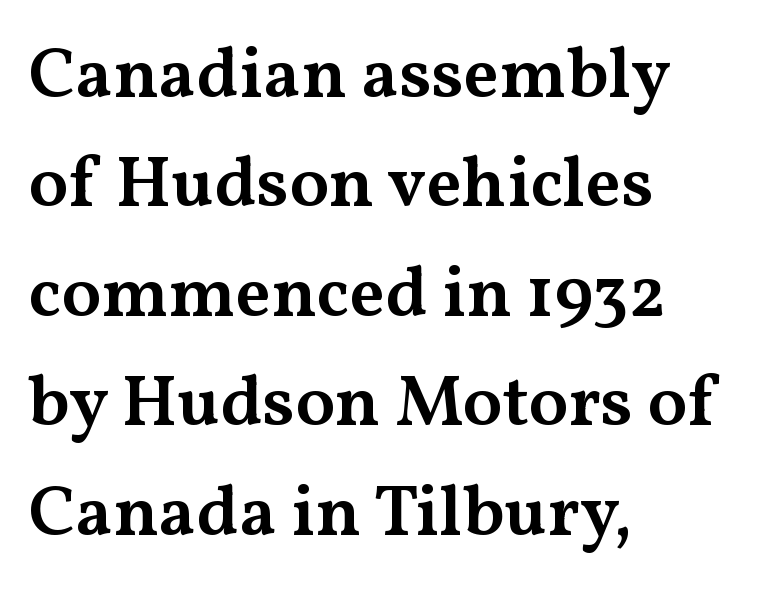
The image shows 72 px semibold, wide serif type, upright; set left-aligned, normal line spacing (1.52x), normal letter spacing, not underlined; medium stroke contrast and a medium x-height.
